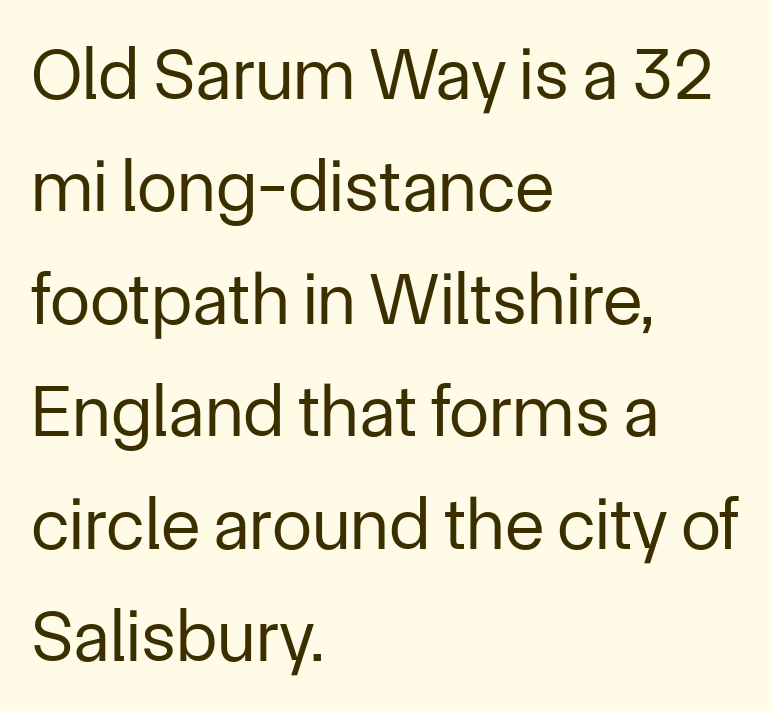
Classification — sans serif. Every stem runs plumb, perpendicular to the baseline. Whoever set this chose a conventional vertical rhythm. A typesetter would call this proportional, since set widths differ per character.
